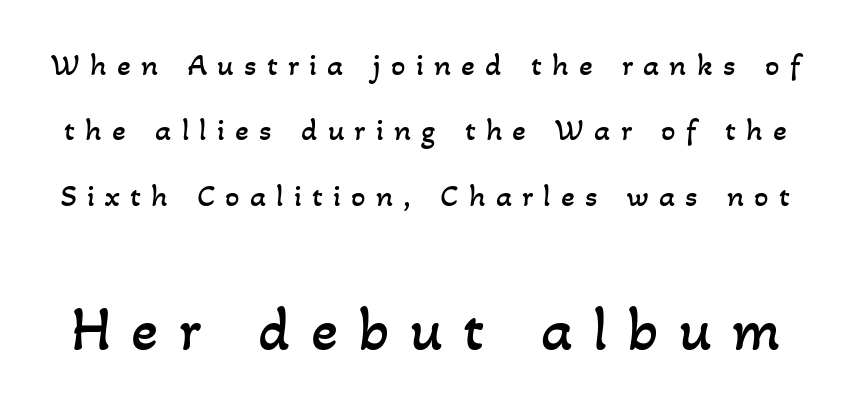
The image shows 63 px regular-weight type; set loose line spacing (2.04x), unusually wide letter spacing (+0.32 em), not underlined; the second (bottom) block is 1.97x larger; low stroke contrast and a small x-height.
